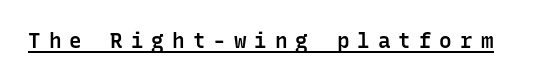
The image shows 21 px text type, upright; set unusually wide letter spacing (+0.38 em), underlined.
